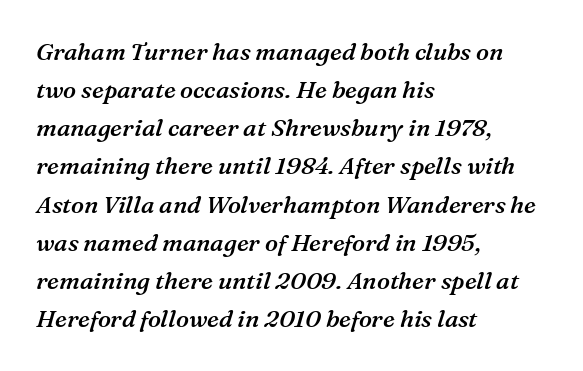
The image shows 24 px text type, italic (leaning right); set left-aligned, normal line spacing (1.59x), normal letter spacing, not underlined.
